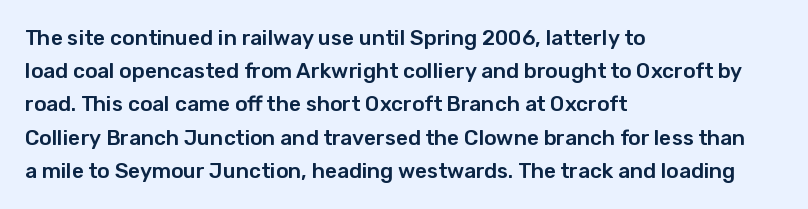
{"italic": "no", "underline": "no", "align": "left", "line_spacing": "normal", "line_spacing_ratio": 1.58, "letter_spacing": "normal", "letter_spacing_em": 0.0, "glyph_px": 21}
